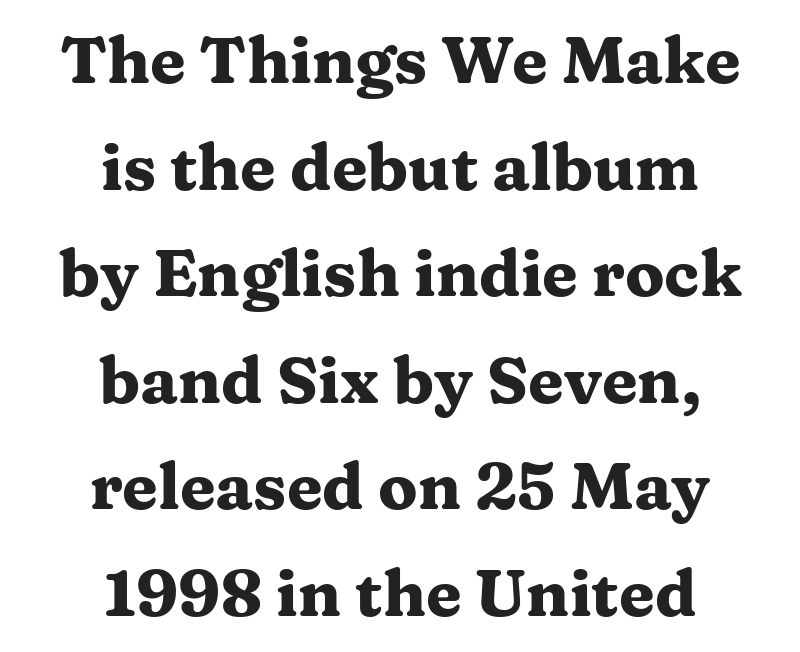
Q: Is the text bold? A: Yes.
Q: Is the text italic (slanted)? A: No, it is upright.
Q: Is the typeface a serif or a sans-serif typeface? A: Serif.
Q: Is the text underlined? A: No.
Q: How is the paragraph aligned? A: Centered.
Q: Is the spacing between letters normal or unusually wide? A: Normal.
Q: Is the spacing between lines tight, normal or loose? A: Normal.
Q: Width (condensed, normal, or wide)? A: Wide.
Q: Stroke contrast? A: Medium.
Q: x-height? A: Medium.
Q: Monospaced? A: No.
